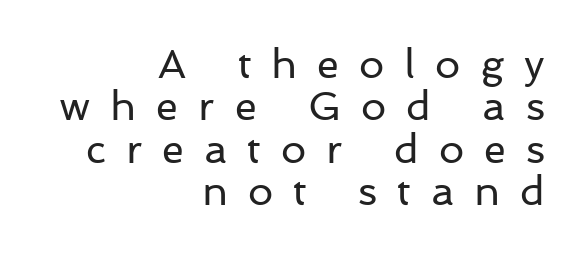
{"serif": "no", "italic": "no", "bold": "no", "weight": "regular", "width": "normal", "stroke_contrast": "low", "x_height": "medium", "monospaced": "no", "underline": "no", "align": "right", "line_spacing": "tight", "line_spacing_ratio": 1.06, "letter_spacing": "wide", "letter_spacing_em": 0.5, "glyph_px": 40}
